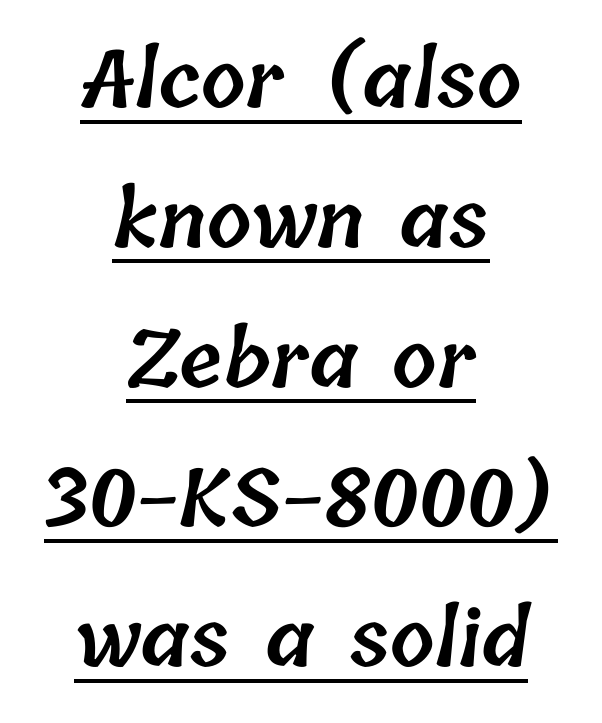
The image shows 79 px semibold type; set centered, line spacing 1.77x, normal letter spacing, underlined; low stroke contrast and a medium x-height.
